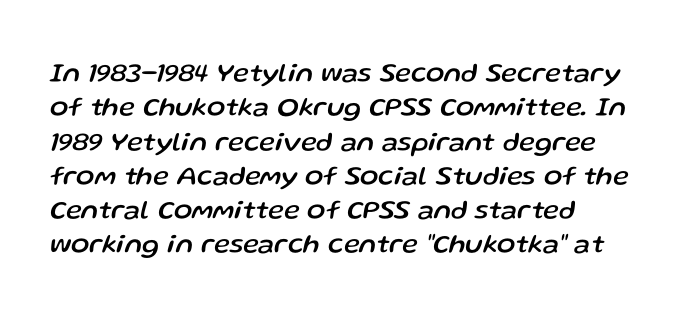
The image shows 27 px text type, italic (leaning right); set left-aligned, normal line spacing (1.27x), normal letter spacing, not underlined.
